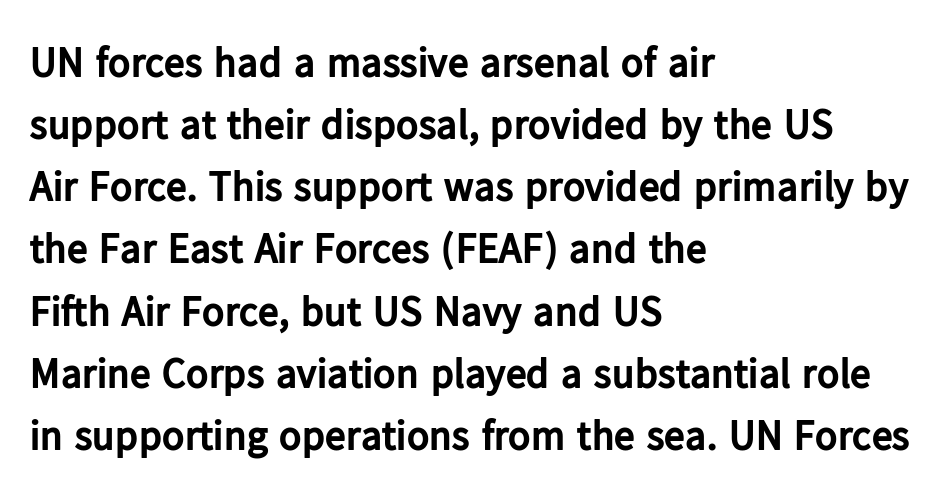
{"serif": "no", "italic": "no", "bold": "yes", "weight": "bold", "width": "normal", "stroke_contrast": "low", "x_height": "medium", "monospaced": "no", "underline": "no", "align": "left", "line_spacing": "normal", "line_spacing_ratio": 1.48, "letter_spacing": "normal", "letter_spacing_em": 0.0, "glyph_px": 42}
